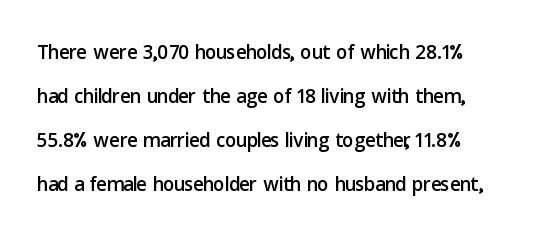
The image shows 28 px sans-serif type, upright; set normal line spacing (1.57x), normal letter spacing, not underlined; low stroke contrast and a medium x-height.
